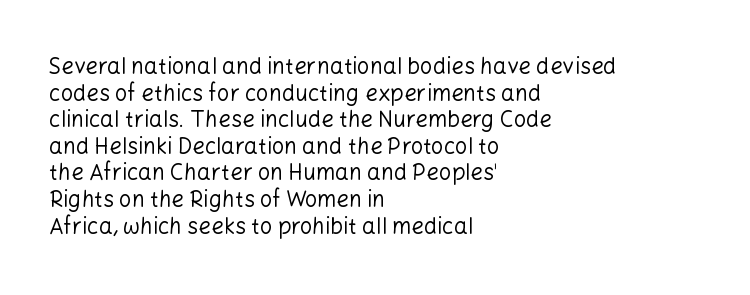
The face used here is rendered with its standard letterfit. The rag falls on the right side of this text block. The typeface has the unassuming heft of standard copy or less. Italic: no, the glyphs are upright roman.
